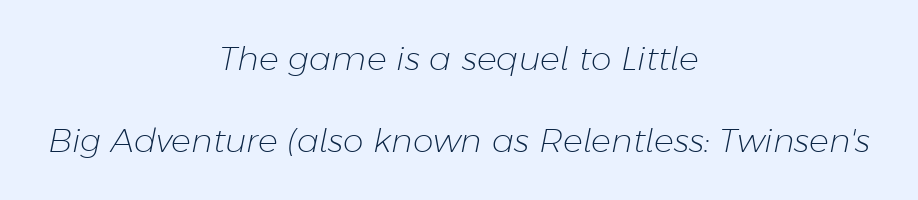
Q: Is the text bold? A: No.
Q: Is the text italic (slanted)? A: Yes, it leans right by about 11 degrees.
Q: Is the text underlined? A: No.
Q: How is the paragraph aligned? A: Centered.
Q: Is the spacing between letters normal or unusually wide? A: Normal.
Q: Is the spacing between lines tight, normal or loose? A: Loose.
Q: Width (condensed, normal, or wide)? A: Normal.
Q: Stroke contrast? A: Low.
Q: x-height? A: Medium.
Q: Monospaced? A: No.
